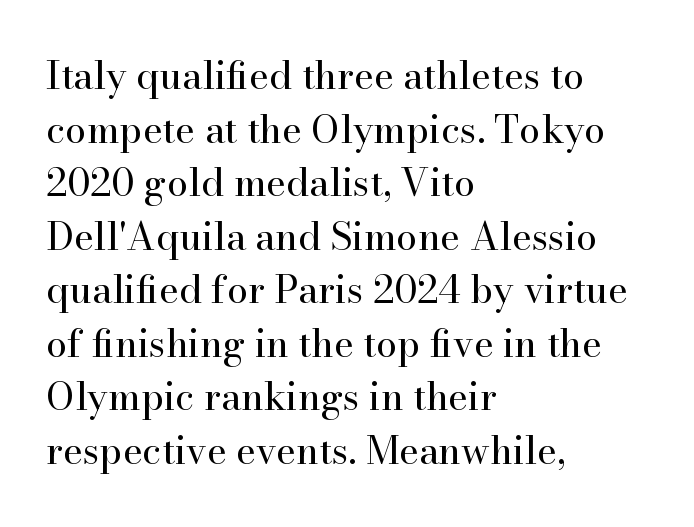
The image shows 38 px regular-weight serif type, upright; set left-aligned, normal line spacing (1.41x), normal letter spacing, not underlined; high stroke contrast and a small x-height.
